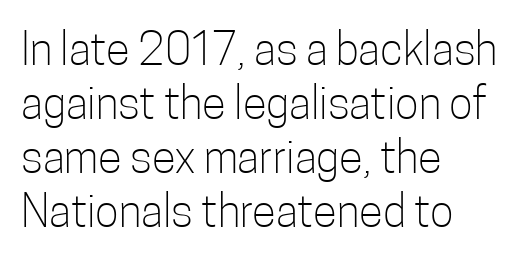
The image shows 44 px light, condensed sans-serif type, upright; set left-aligned, line spacing 1.23x, normal letter spacing, not underlined; low stroke contrast and a medium x-height.
